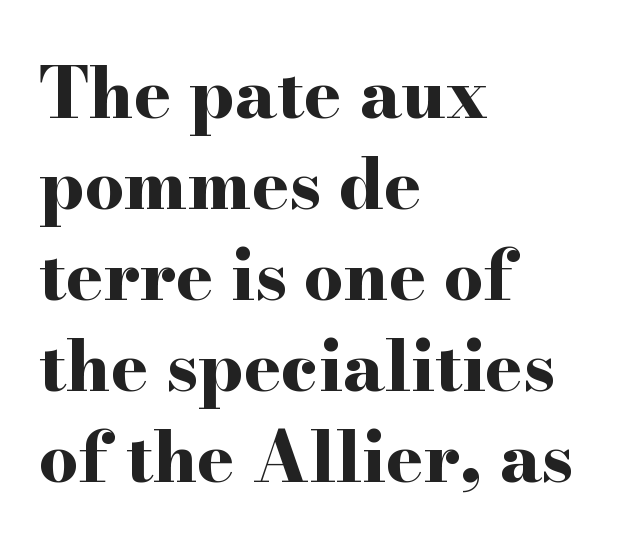
{"serif": "yes", "italic": "no", "bold": "yes", "weight": "bold", "width": "wide", "stroke_contrast": "high", "x_height": "small", "monospaced": "no", "underline": "no", "align": "left", "line_spacing": "normal", "line_spacing_ratio": 1.3, "letter_spacing": "normal", "letter_spacing_em": 0.0, "glyph_px": 70}
